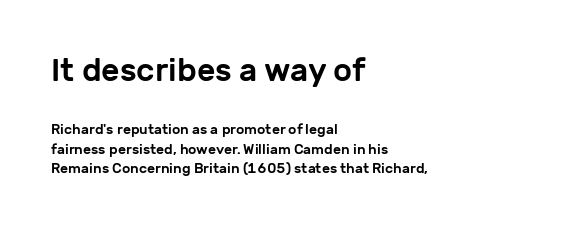
Q: Is the text italic (slanted)? A: No, it is upright.
Q: Is the typeface a serif or a sans-serif typeface? A: Sans-serif.
Q: Is the text underlined? A: No.
Q: How is the paragraph aligned? A: Left-aligned.
Q: Is the spacing between letters normal or unusually wide? A: Normal.
Q: Is the spacing between lines tight, normal or loose? A: Normal.
Q: Which block of text is set in a larger size, the first (top) or the second (bottom)? A: The first (top) one.
Q: Width (condensed, normal, or wide)? A: Normal.
Q: Stroke contrast? A: Low.
Q: x-height? A: Medium.
Q: Monospaced? A: No.
